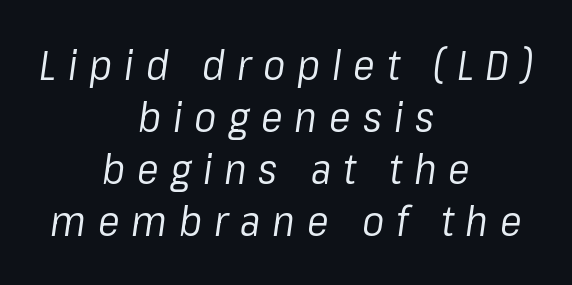
The typesetter chose a symmetrical, centered arrangement here. The rendering inserts visible extra space after every character. Descender tails drop into unmarked territory. How would I describe the line gaps? Plain and ordinary. Looks like regular typesetting: each glyph gets only the width it needs. This reads as an unemphasized weight, regular at the heaviest.
